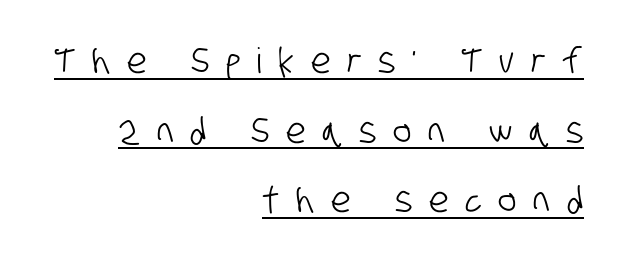
Look at the tracking — it's clearly loosened, letters drifting apart. Quick note: underline on. You could not count columns in this text — the font is proportionally spaced. Font category for this specimen: sans-serif. Line endings align vertically; line beginnings do not.
